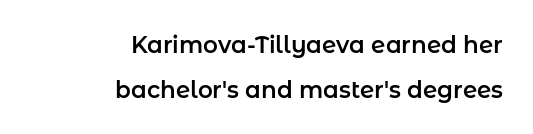
Does the copy run flush right? Yes — the right margin is perfectly even. Notice the wide empty band between every row — that's loose leading. Posture: vertical. Has an underline been added? It has not. How are the letters spaced? Ordinarily, with no added tracking.
